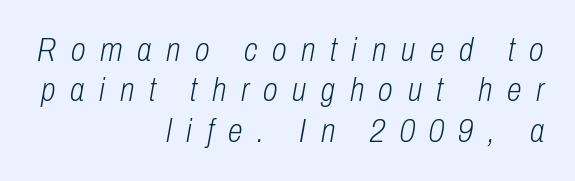
The cut favours lightness, reaching ordinary text weight at its darkest. Is this a fixed-width face? No — the glyphs have proportional, varying widths. When letters slant like this, we call the style italic. There is plenty of visible air inserted between adjacent glyphs.
